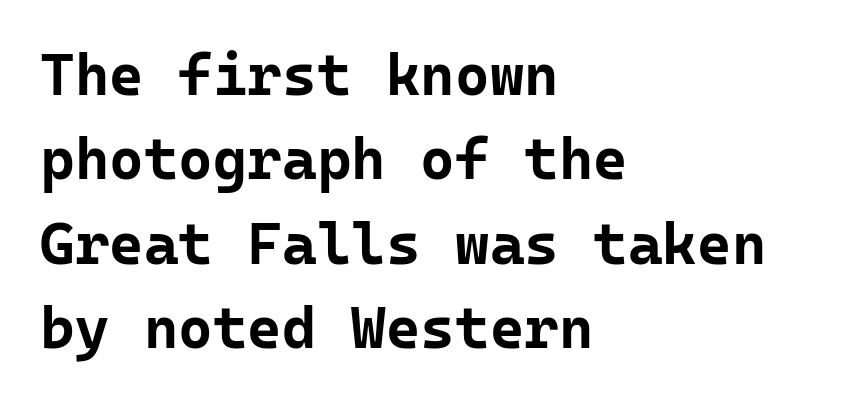
Q: Is the text bold? A: Yes.
Q: Is the text italic (slanted)? A: No, it is upright.
Q: Is the typeface a serif or a sans-serif typeface? A: Sans-serif.
Q: Is the text underlined? A: No.
Q: How is the paragraph aligned? A: Left-aligned.
Q: Is the spacing between letters normal or unusually wide? A: Normal.
Q: Is the spacing between lines tight, normal or loose? A: Normal.
Q: Width (condensed, normal, or wide)? A: Normal.
Q: Stroke contrast? A: Low.
Q: x-height? A: Medium.
Q: Monospaced? A: Yes.
